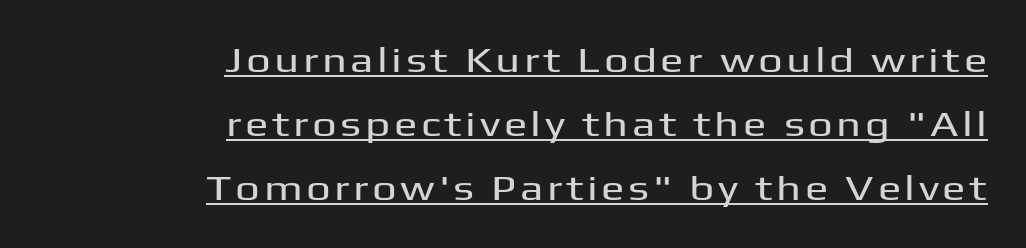
Q: Is the text italic (slanted)? A: No, it is upright.
Q: Is the typeface a serif or a sans-serif typeface? A: Sans-serif.
Q: Is the text underlined? A: Yes.
Q: How is the paragraph aligned? A: Right-aligned.
Q: Width (condensed, normal, or wide)? A: Wide.
Q: Stroke contrast? A: Medium.
Q: x-height? A: Medium.
Q: Monospaced? A: No.
